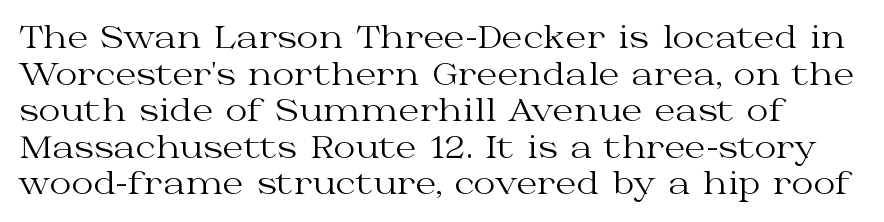
{"serif": "yes", "italic": "no", "bold": "no", "weight": "regular", "width": "wide", "stroke_contrast": "medium", "x_height": "medium", "monospaced": "no", "underline": "no", "line_spacing_ratio": 1.22, "letter_spacing": "normal", "letter_spacing_em": 0.0, "glyph_px": 30}
